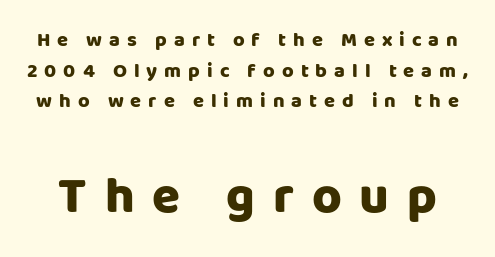
{"serif": "no", "italic": "no", "bold": "yes", "weight": "heavy", "width": "normal", "stroke_contrast": "low", "x_height": "large", "monospaced": "no", "underline": "no", "line_spacing": "normal", "line_spacing_ratio": 1.53, "letter_spacing": "wide", "letter_spacing_em": 0.35, "larger_block": "second", "size_ratio": 2.55, "glyph_px": 51}
